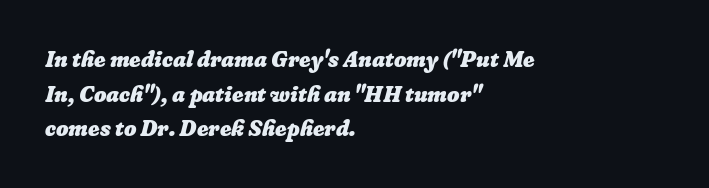
Notice how the passage keeps a crisp vertical edge on the left only. A normal amount of white space separates one row of letters from the next. These lines keep a tight, regular rhythm from letter to letter. The strip under each line holds only bare page.
